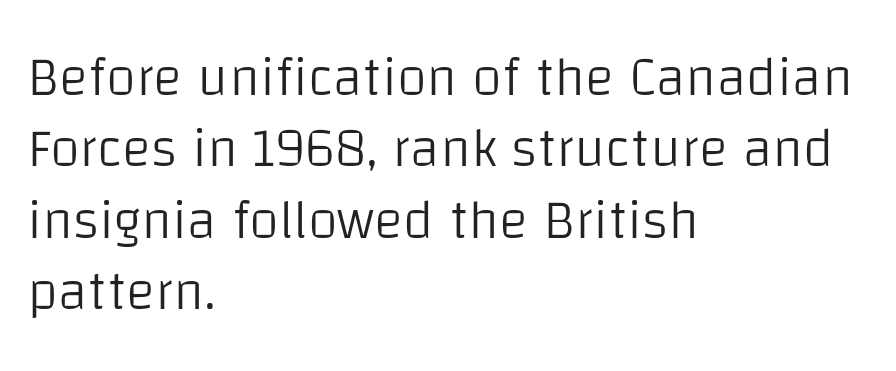
The strip under each line holds only bare page. No chunkiness to these letters — they're not bold. Is this a sans? Yes — the strokes have no serifs. The type sits square on the baseline with zero lean. Leading: standard.
